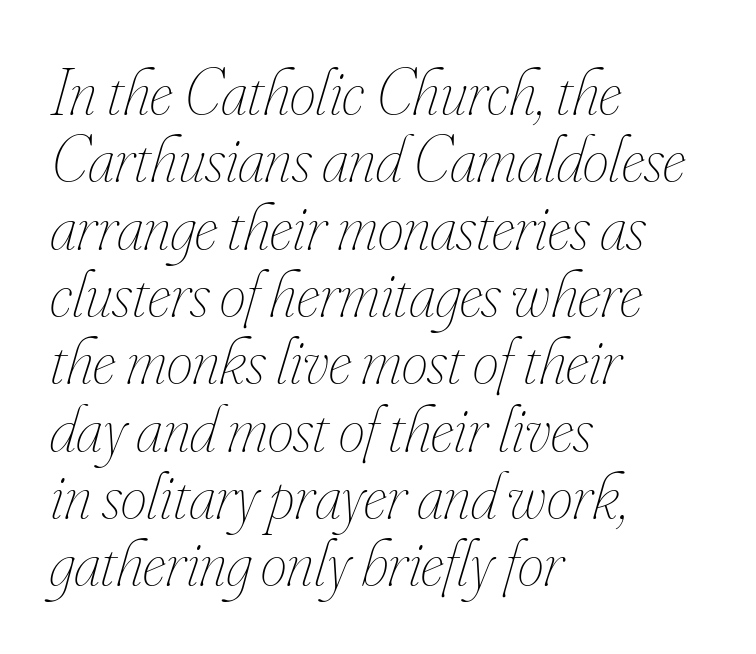
The image shows 66 px thin, condensed type, italic (leaning right); set left-aligned, tight line spacing (1.02x), normal letter spacing, not underlined; low stroke contrast and a small x-height.
